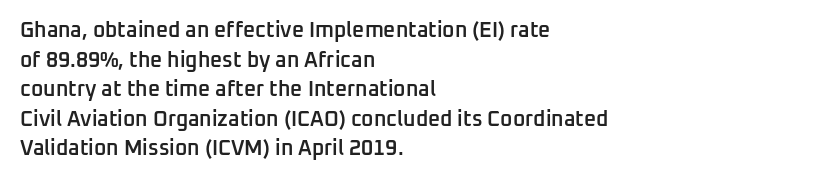
If you measured baseline to baseline, you'd find a middling distance. No italicization has been applied; the sample stays upright. If you drew a ruler down the left edge, every line would touch it. Has an underline been added? It has not. Semibold letterforms, between regular and bold. Here the glyphs are tracked normally, forming tight word shapes.
